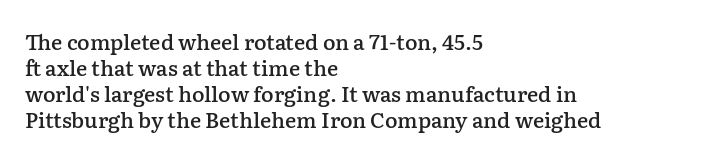
Set as a demibold, roughly 600 on the weight scale. Letter spacing: default. Where is the straight margin? On the left. Designer's note — italics off, roman on. Descenders are the only things crossing below the line.
